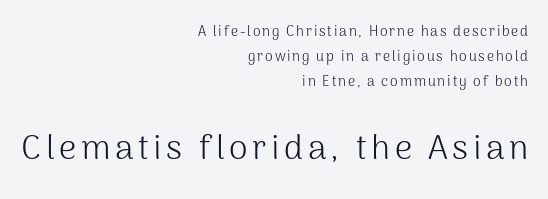
{"serif": "no", "italic": "no", "bold": "no", "weight": "light", "width": "normal", "stroke_contrast": "medium", "x_height": "medium", "monospaced": "no", "underline": "no", "align": "right", "line_spacing_ratio": 1.78, "larger_block": "second", "size_ratio": 2.43, "glyph_px": 34}
